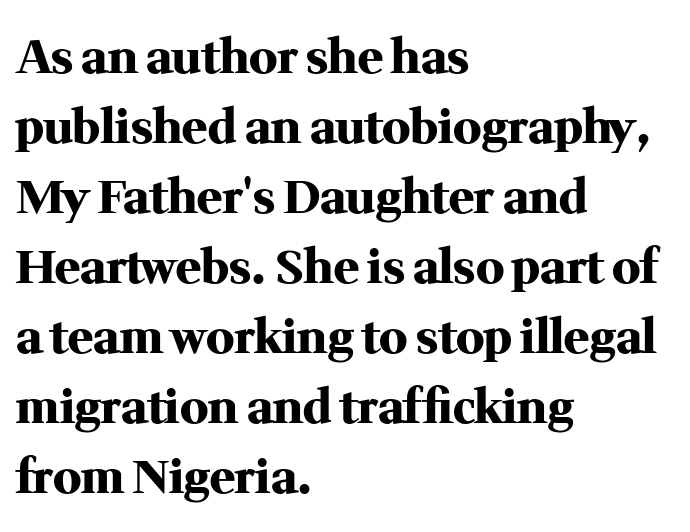
Examine the stroke ends and you'll spot serifs. This is roman type, the default non-slanted kind. Summary of vertical rhythm: regular, with standard interline spacing. Strokes here are thick enough to call this a true bold. Unmarked baselines from the first word to the last. These lines are rendered in a variable-pitch font.
